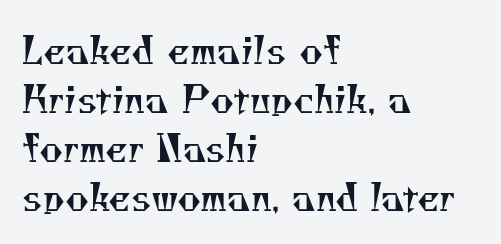
{"serif": "yes", "bold": "no", "weight": "regular", "width": "normal", "stroke_contrast": "medium", "x_height": "small", "monospaced": "no", "underline": "no", "align": "left", "line_spacing": "normal", "line_spacing_ratio": 1.36, "letter_spacing": "normal", "letter_spacing_em": 0.0, "glyph_px": 36}
